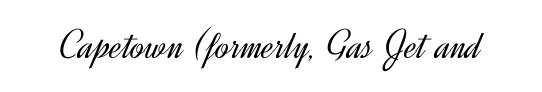
The letterforms sit at book weight or below. Each letter keeps its own natural width here, so spacing adapts to shape. Classification — sans serif. The horizontal fit of the characters is conventional and even. Has an underline been added? It has not.
